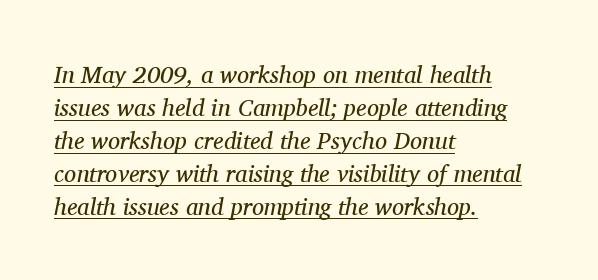
The image shows 24 px text type, italic (leaning right); set left-aligned, normal line spacing (1.37x), normal letter spacing, underlined.
